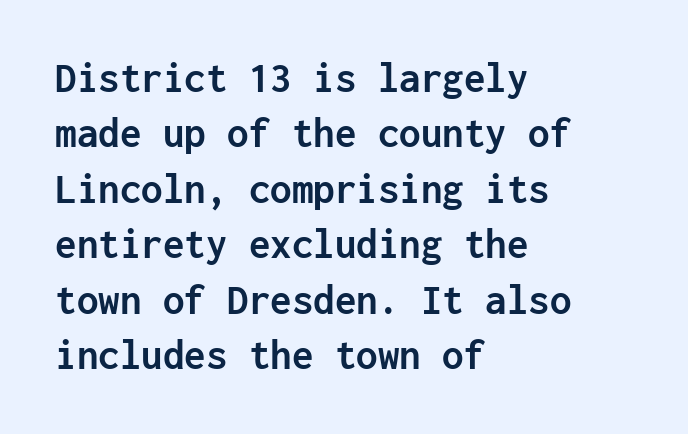
Q: Is the text bold? A: Yes.
Q: Is the text italic (slanted)? A: No, it is upright.
Q: Is the typeface a serif or a sans-serif typeface? A: Sans-serif.
Q: Is the text underlined? A: No.
Q: How is the paragraph aligned? A: Left-aligned.
Q: Is the spacing between letters normal or unusually wide? A: Normal.
Q: Is the spacing between lines tight, normal or loose? A: Normal.
Q: Width (condensed, normal, or wide)? A: Normal.
Q: Stroke contrast? A: Low.
Q: x-height? A: Medium.
Q: Monospaced? A: Yes.
